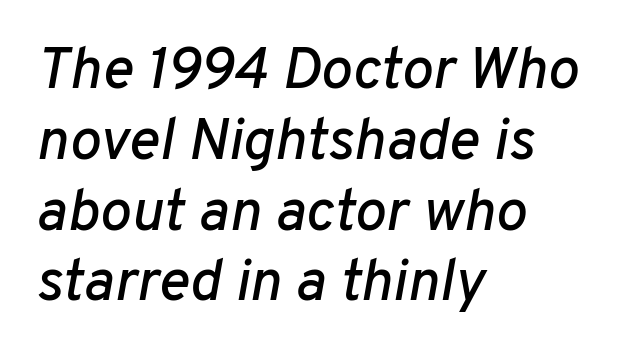
{"italic": "yes", "lean": "right", "slant_degrees": 10, "width": "normal", "stroke_contrast": "low", "x_height": "medium", "monospaced": "no", "underline": "no", "align": "left", "line_spacing_ratio": 1.2, "letter_spacing": "normal", "letter_spacing_em": 0.0, "glyph_px": 59}
